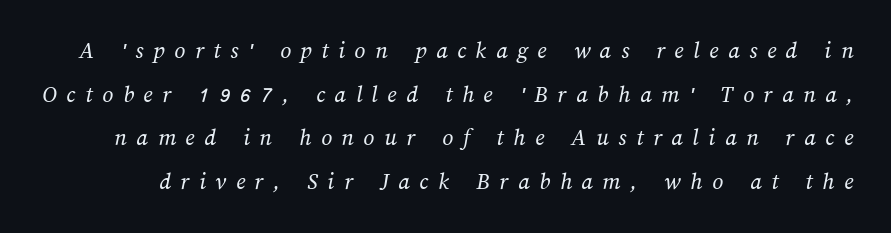
{"bold": "no", "underline": "no", "line_spacing_ratio": 1.82, "letter_spacing": "wide", "letter_spacing_em": 0.4, "glyph_px": 24}
